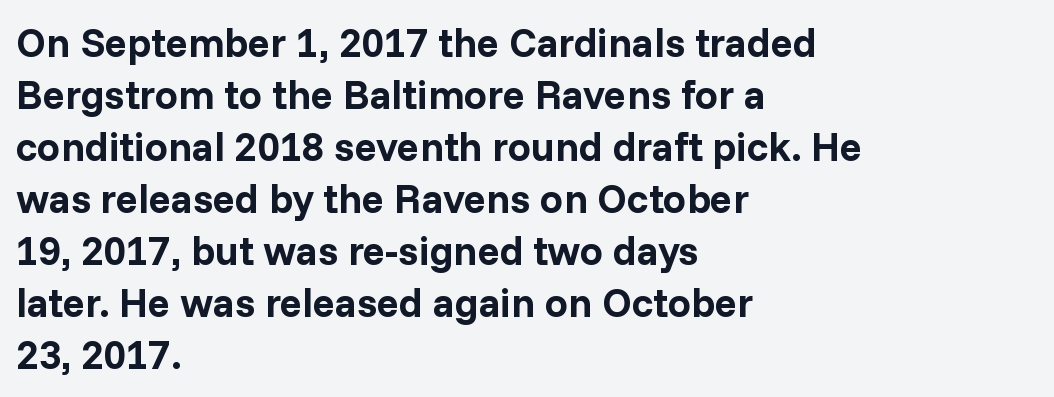
The image shows 41 px bold sans-serif type, upright; set left-aligned, normal line spacing (1.27x), normal letter spacing, not underlined; low stroke contrast and a medium x-height.
